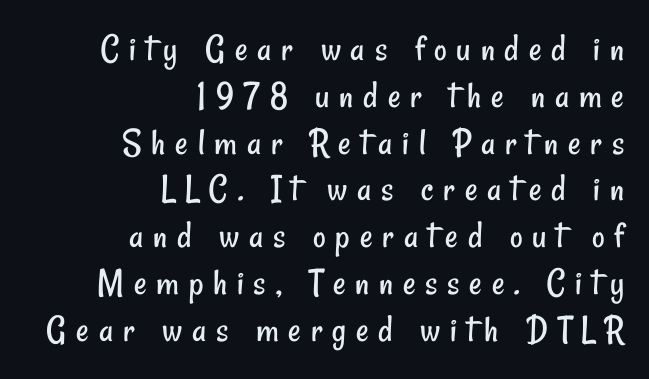
No extra ink here — the face is not bold. Note the varied advance widths — an 'i' is clearly narrower than an 'm'. Grotesque or geometric, the face here clearly has no serifs. These lines have a slow, spaced-out rhythm from letter to letter.
